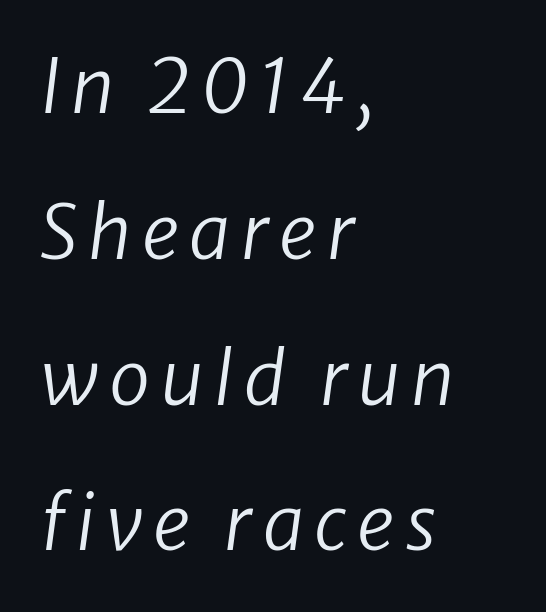
You can tell it's italic because the verticals aren't actually vertical. Nothing heavy about these letters — not bold at all. A clean baseline with only descenders dipping below it. The passage is arranged the way most books set body copy — flush left. Here the designer chose a conventional face with non-uniform glyph widths.
